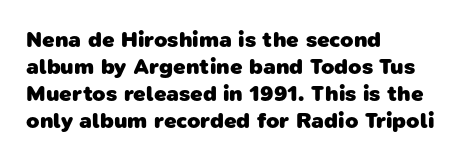
Q: Is the text bold? A: Yes.
Q: Is the text underlined? A: No.
Q: How is the paragraph aligned? A: Left-aligned.
Q: Is the spacing between letters normal or unusually wide? A: Normal.
